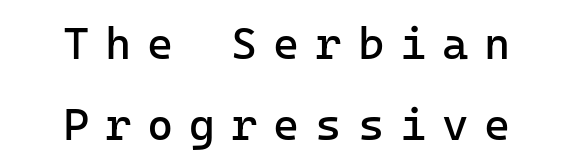
Q: Is the text bold? A: No.
Q: Is the text italic (slanted)? A: No, it is upright.
Q: Is the typeface a serif or a sans-serif typeface? A: Sans-serif.
Q: Is the text underlined? A: No.
Q: How is the paragraph aligned? A: Centered.
Q: Is the spacing between letters normal or unusually wide? A: Unusually wide.
Q: Width (condensed, normal, or wide)? A: Normal.
Q: Stroke contrast? A: Low.
Q: x-height? A: Medium.
Q: Monospaced? A: Yes.
